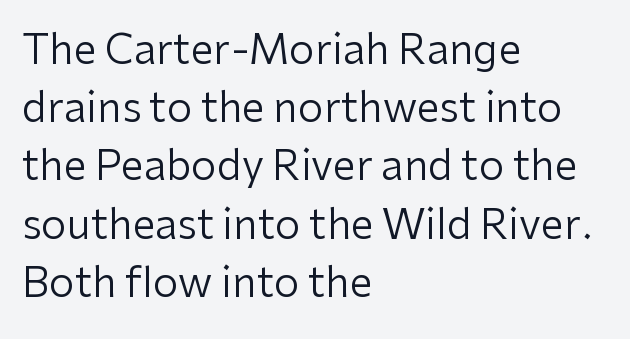
Q: Is the text bold? A: No.
Q: Is the text italic (slanted)? A: No, it is upright.
Q: Is the typeface a serif or a sans-serif typeface? A: Sans-serif.
Q: Is the text underlined? A: No.
Q: How is the paragraph aligned? A: Left-aligned.
Q: Is the spacing between letters normal or unusually wide? A: Normal.
Q: Is the spacing between lines tight, normal or loose? A: Normal.
Q: Width (condensed, normal, or wide)? A: Normal.
Q: Stroke contrast? A: Low.
Q: x-height? A: Medium.
Q: Monospaced? A: No.
